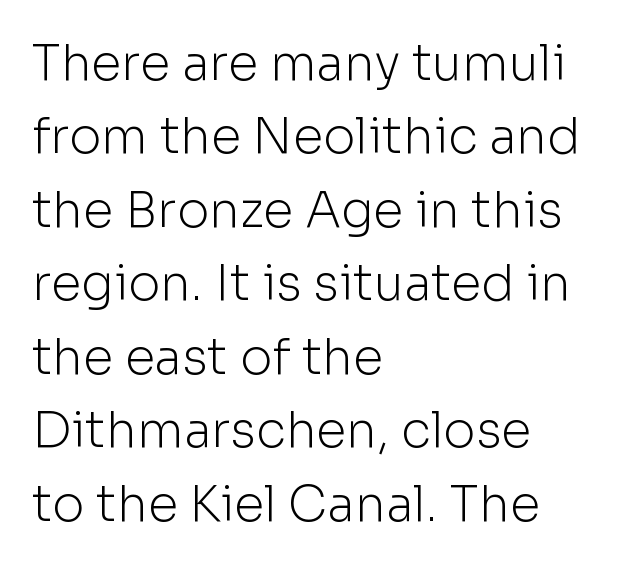
The text was rendered using a sans face with plain stroke endings. Casual observation: everything's shoved over to the left. No extra ink here — the face is not bold. Do the characters align in a grid? No, the font is proportional. The rendering keeps characters at their native spacing. A roman cut, with each character standing at attention.
